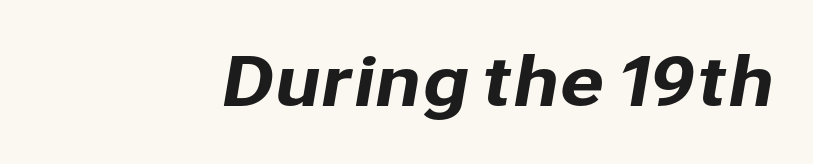
To sum up the face: it is a sans, with no serifs. Character widths vary here, with narrow letters taking less room than wide ones. What stands out about the letter spacing? Nothing — it is the standard amount. Descenders hang freely into open space.
